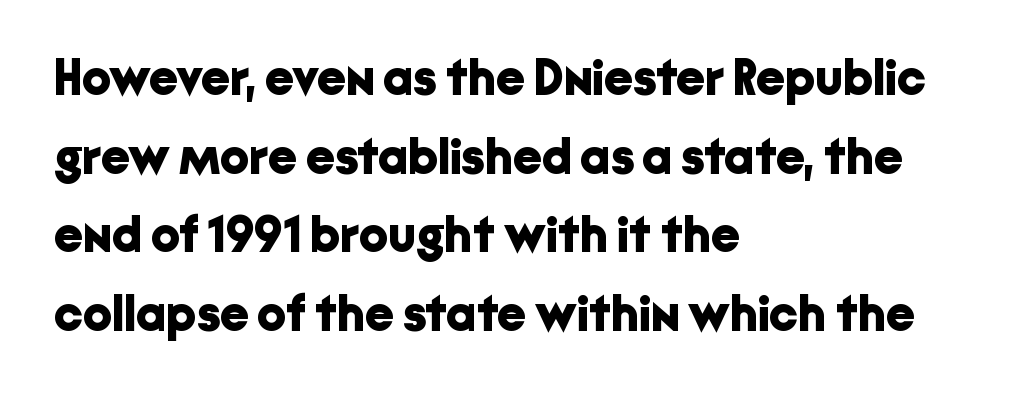
{"serif": "no", "italic": "no", "bold": "yes", "weight": "bold", "width": "normal", "stroke_contrast": "low", "x_height": "medium", "monospaced": "no", "underline": "no", "align": "left", "line_spacing": "normal", "line_spacing_ratio": 1.54, "letter_spacing": "normal", "letter_spacing_em": 0.0, "glyph_px": 51}
